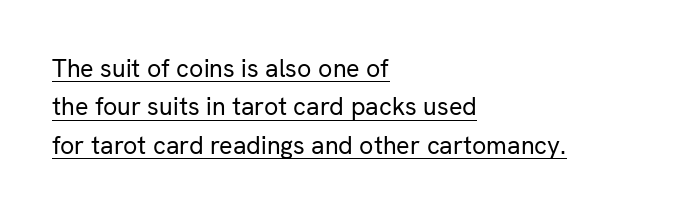
Q: Is the text bold? A: No.
Q: Is the text italic (slanted)? A: No, it is upright.
Q: Is the text underlined? A: Yes.
Q: How is the paragraph aligned? A: Left-aligned.
Q: Is the spacing between letters normal or unusually wide? A: Normal.
Q: Is the spacing between lines tight, normal or loose? A: Normal.
